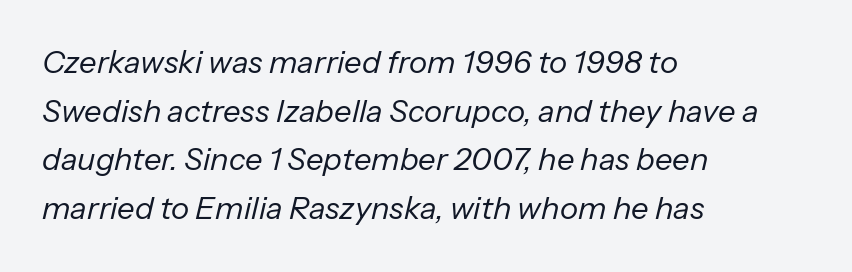
Decoration check: the copy has no underline. Compared with a typical body face, this is equally light or lighter still. Regular leading. Would a proofreader flag this as italicized? Yes.
